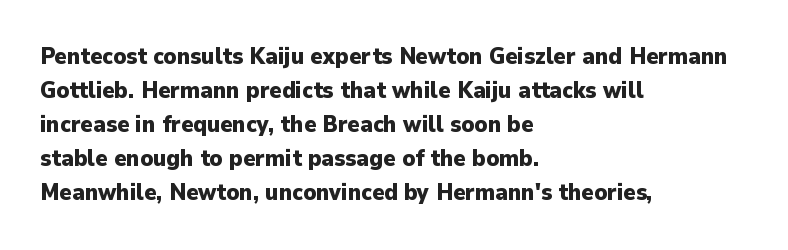
Q: Is the text bold? A: Yes.
Q: Is the text italic (slanted)? A: No, it is upright.
Q: Is the text underlined? A: No.
Q: How is the paragraph aligned? A: Left-aligned.
Q: Is the spacing between letters normal or unusually wide? A: Normal.
Q: Is the spacing between lines tight, normal or loose? A: Normal.
